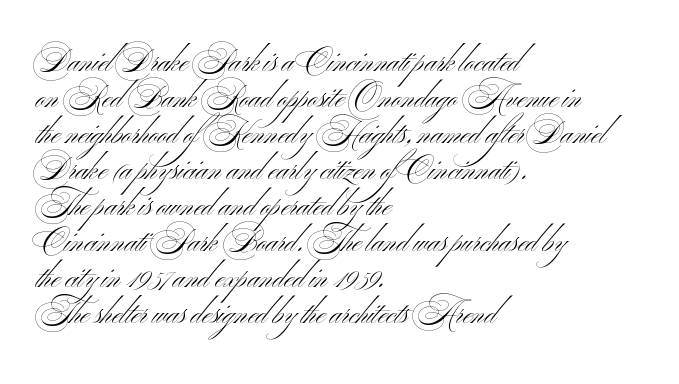
The image shows 30 px light, wide sans-serif type; set left-aligned, line spacing 1.2x, normal letter spacing, not underlined; medium stroke contrast and a small x-height.
